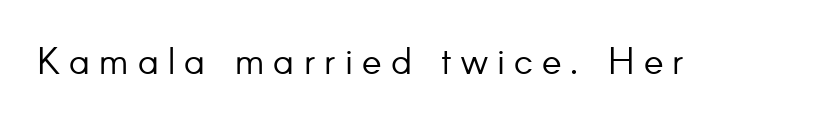
{"serif": "no", "italic": "no", "bold": "no", "weight": "light", "width": "normal", "stroke_contrast": "low", "x_height": "small", "monospaced": "no", "underline": "no", "letter_spacing": "wide", "letter_spacing_em": 0.25, "glyph_px": 37}
